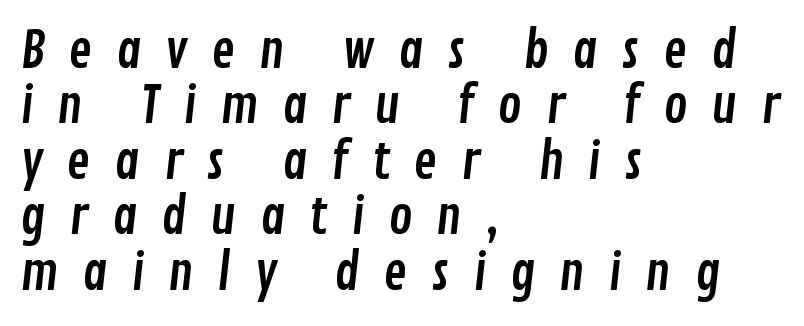
The image shows 50 px condensed sans-serif type; set left-aligned, tight line spacing (1.11x), unusually wide letter spacing (+0.47 em), not underlined; low stroke contrast and a medium x-height.
